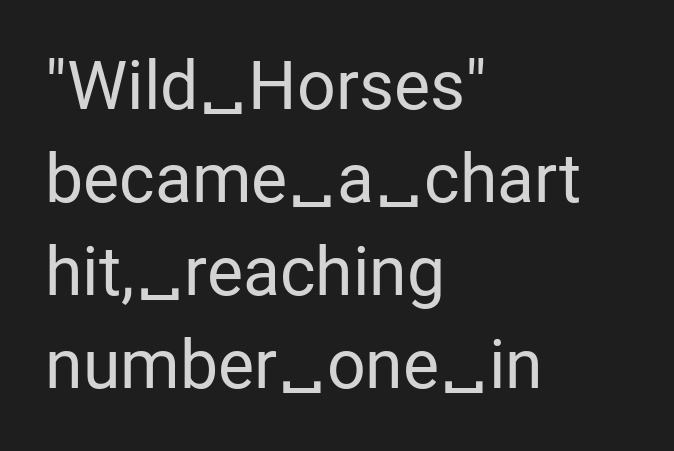
The image shows 68 px regular-weight sans-serif type, upright; set left-aligned, normal line spacing (1.37x), normal letter spacing, not underlined; low stroke contrast and a medium x-height.
